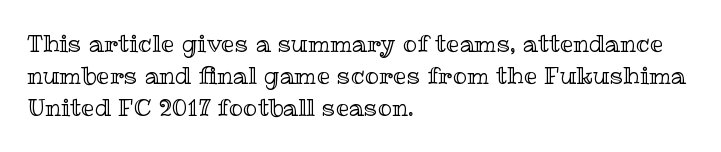
The image shows 24 px text type, upright; set left-aligned, normal line spacing (1.34x), normal letter spacing, not underlined.
